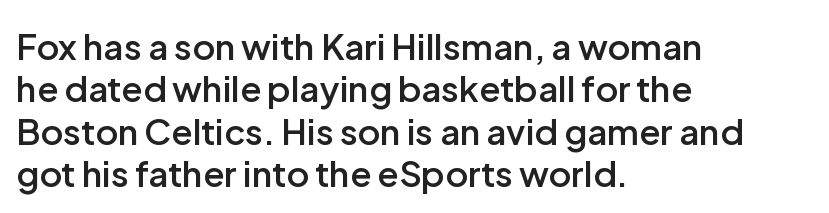
The foot of each line stays bare and open. Style check: upright. A student would call this left alignment; a typographer would say flush left, rag right. Serif or sans? Sans — the stroke terminals are bare.
